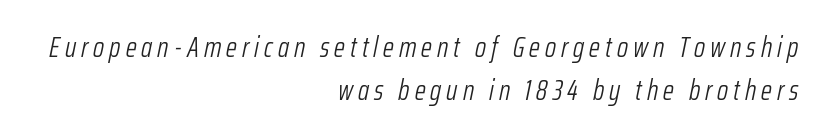
Q: Is the text bold? A: No.
Q: Is the text italic (slanted)? A: Yes, it leans right by about 12 degrees.
Q: Is the text underlined? A: No.
Q: How is the paragraph aligned? A: Right-aligned.
Q: Is the spacing between lines tight, normal or loose? A: Normal.
Q: Width (condensed, normal, or wide)? A: Condensed.
Q: Stroke contrast? A: Low.
Q: x-height? A: Medium.
Q: Monospaced? A: No.
